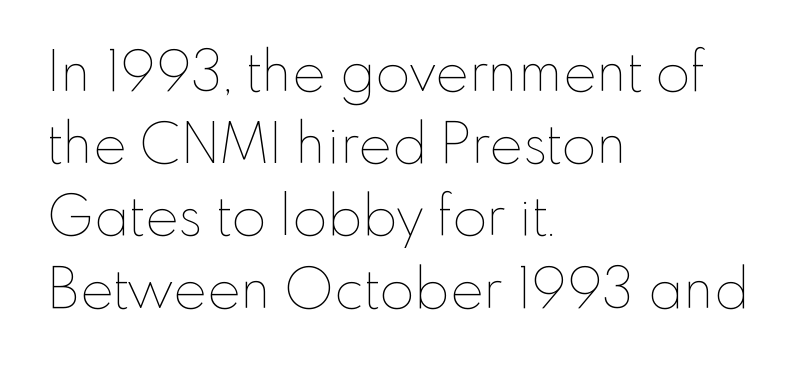
Spacing between characters is what you'd get straight out of the box. Does the leading feel generous? No, just average. Posture: vertical. Nobody drew a line under any word here.
